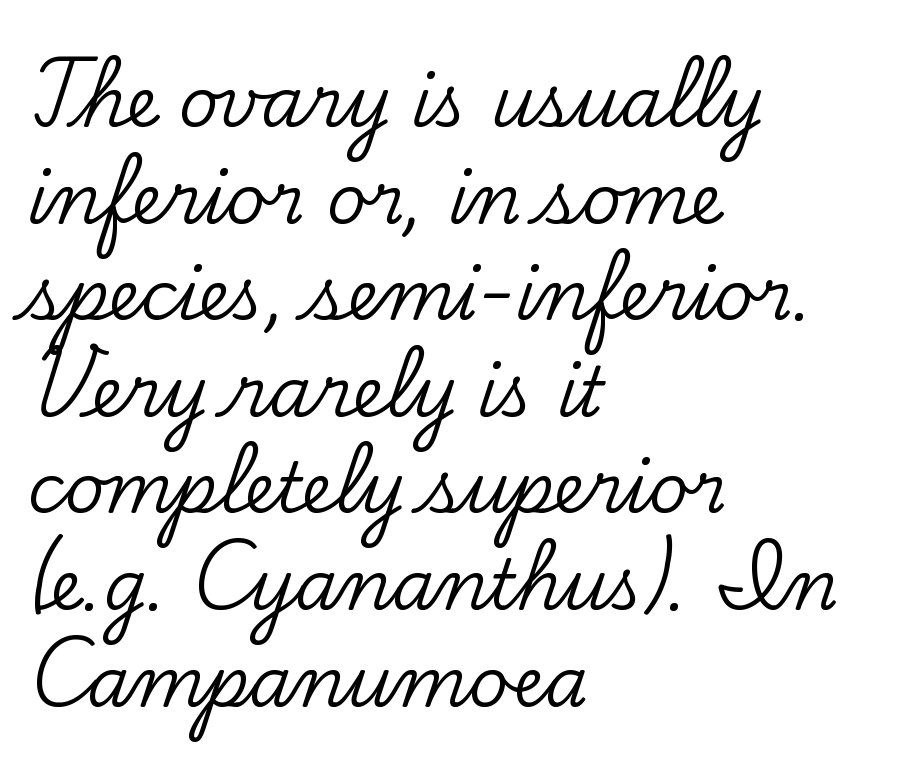
The image shows 69 px serif type; set left-aligned, normal line spacing (1.4x), normal letter spacing, not underlined; low stroke contrast and a small x-height.
